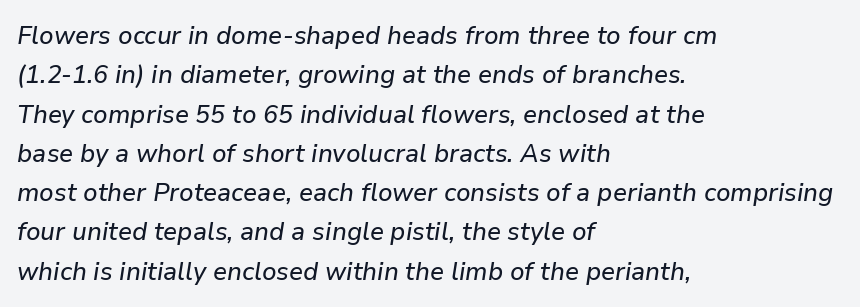
The image shows 26 px text type, italic (leaning right); set left-aligned, normal line spacing (1.51x), normal letter spacing, not underlined.
